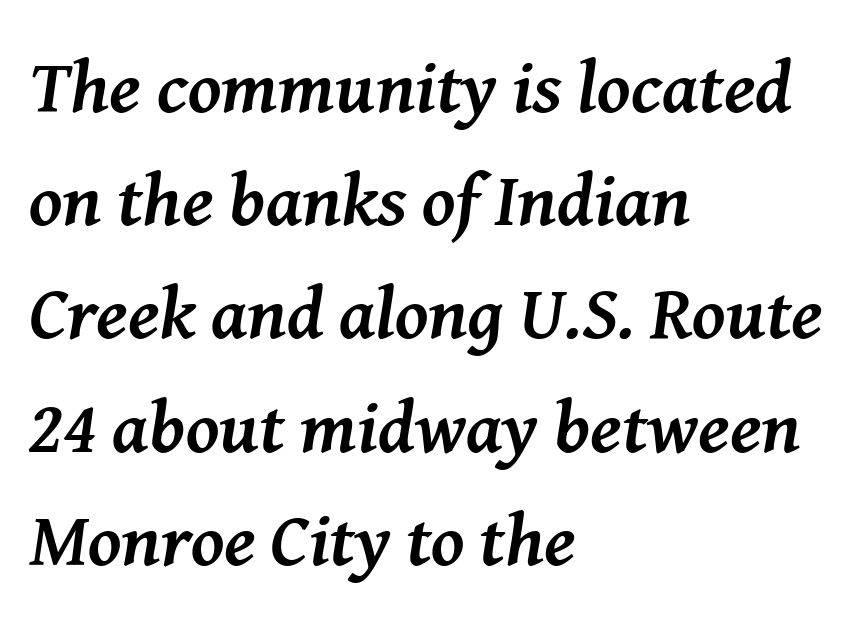
Q: Is the text bold? A: Yes.
Q: Is the text italic (slanted)? A: Yes, it leans right by about 8 degrees.
Q: Is the typeface a serif or a sans-serif typeface? A: Serif.
Q: Is the text underlined? A: No.
Q: How is the paragraph aligned? A: Left-aligned.
Q: Is the spacing between letters normal or unusually wide? A: Normal.
Q: Is the spacing between lines tight, normal or loose? A: Normal.
Q: Width (condensed, normal, or wide)? A: Normal.
Q: Stroke contrast? A: Medium.
Q: x-height? A: Medium.
Q: Monospaced? A: No.
